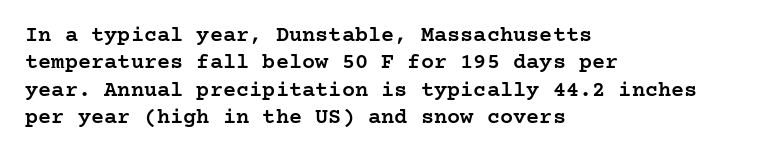
Q: Is the text bold? A: Semi-bold.
Q: Is the text italic (slanted)? A: No, it is upright.
Q: Is the text underlined? A: No.
Q: How is the paragraph aligned? A: Left-aligned.
Q: Is the spacing between letters normal or unusually wide? A: Normal.
